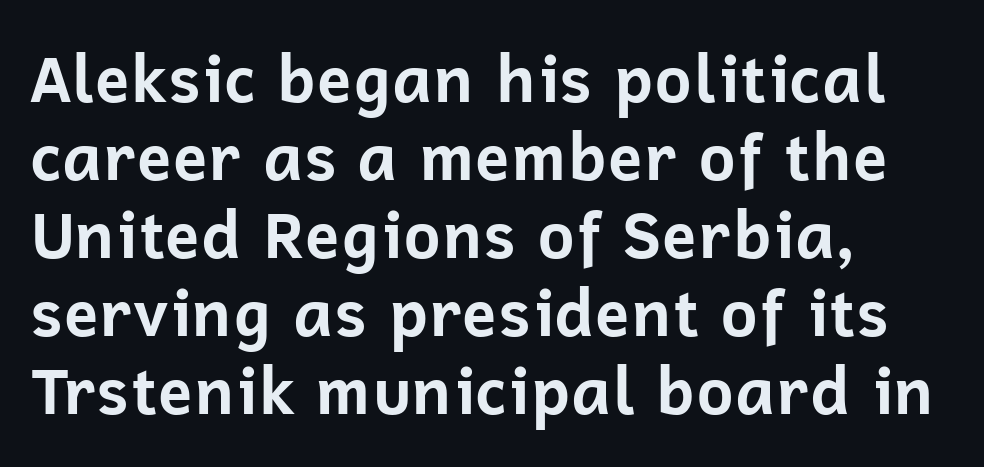
Q: Is the text bold? A: Yes.
Q: Is the text italic (slanted)? A: No, it is upright.
Q: Is the typeface a serif or a sans-serif typeface? A: Sans-serif.
Q: Is the text underlined? A: No.
Q: How is the paragraph aligned? A: Left-aligned.
Q: Is the spacing between letters normal or unusually wide? A: Normal.
Q: Width (condensed, normal, or wide)? A: Normal.
Q: Stroke contrast? A: Low.
Q: x-height? A: Medium.
Q: Monospaced? A: No.
